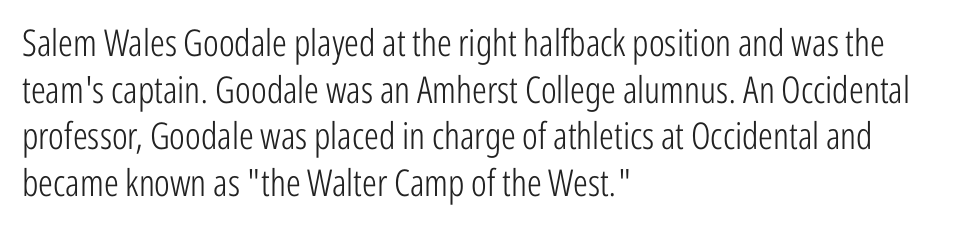
How would I describe the line gaps? Plain and ordinary. The characters display no serif detailing; their extremities are plain. Compared with a centered layout, this one pins lines to the left instead. You could call the tracking neutral — neither tight nor loose. The weight would be labelled regular, book, light, or lighter still. No word sits above an underline.
